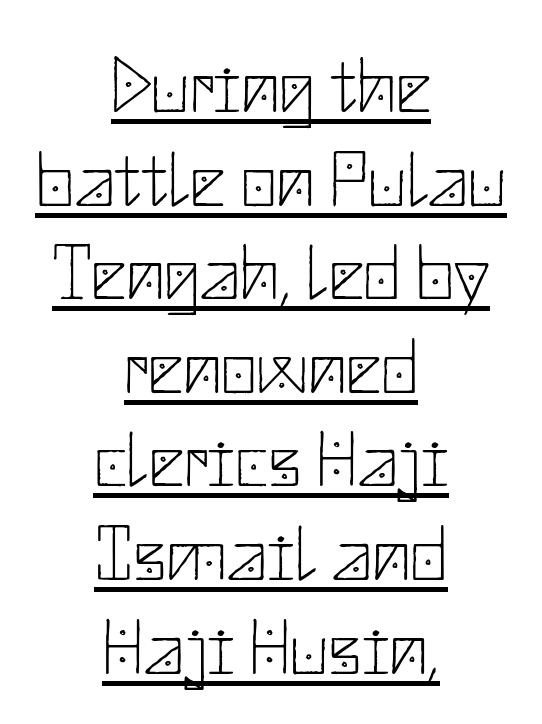
The image shows 78 px thin sans-serif type, upright; set centered, line spacing 1.2x, normal letter spacing, underlined; low stroke contrast and a small x-height.
